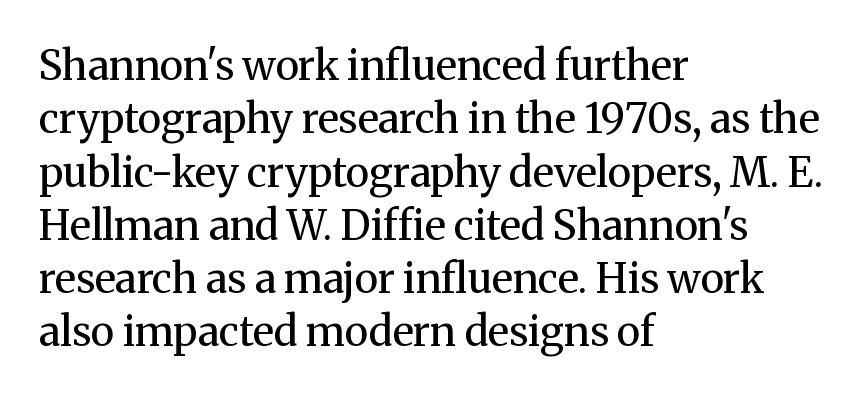
The image shows 41 px regular-weight serif type, upright; set left-aligned, normal line spacing (1.3x), normal letter spacing, not underlined; medium stroke contrast and a medium x-height.
